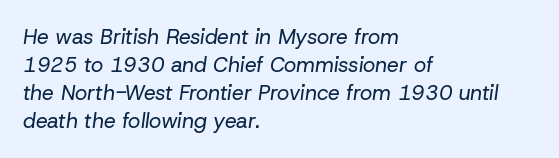
The image shows 21 px text type, italic (leaning right); set left-aligned, normal line spacing (1.33x), normal letter spacing, not underlined.
